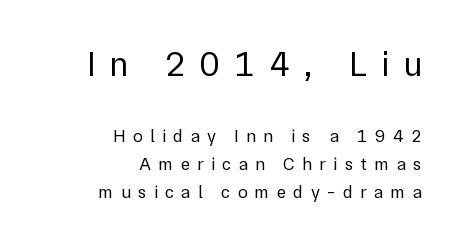
Varying glyph widths throughout — classic text-font behaviour. Stroke thickness stays within the range of a standard reading face or lighter. Rows of type keep a routine distance in the vertical direction. Bigger letters appear in the top chunk; the bottom chunk is reduced. The type family on display is of the sans-serif kind.
